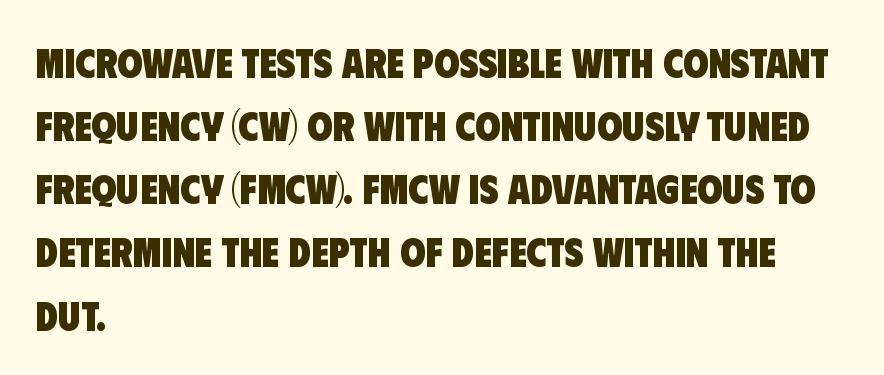
{"serif": "no", "bold": "yes", "weight": "heavy", "width": "condensed", "stroke_contrast": "low", "x_height": "large", "monospaced": "no", "underline": "no", "align": "left", "line_spacing": "normal", "line_spacing_ratio": 1.54, "letter_spacing": "normal", "letter_spacing_em": 0.0, "glyph_px": 41}
